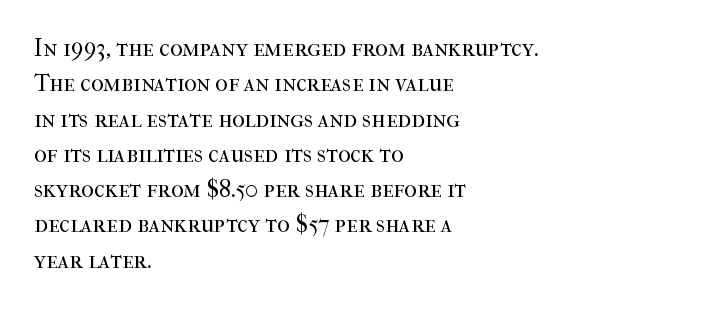
The image shows 24 px text type, upright; set left-aligned, normal line spacing (1.47x), normal letter spacing, not underlined.
